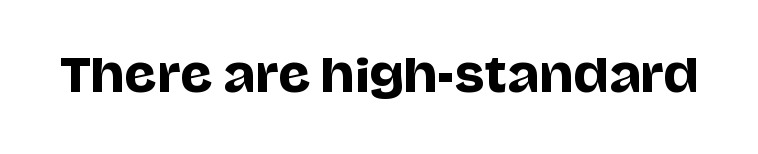
Q: Is the text italic (slanted)? A: No, it is upright.
Q: Is the typeface a serif or a sans-serif typeface? A: Sans-serif.
Q: Is the text underlined? A: No.
Q: Is the spacing between letters normal or unusually wide? A: Normal.
Q: Width (condensed, normal, or wide)? A: Normal.
Q: Stroke contrast? A: Low.
Q: x-height? A: Large.
Q: Monospaced? A: No.
